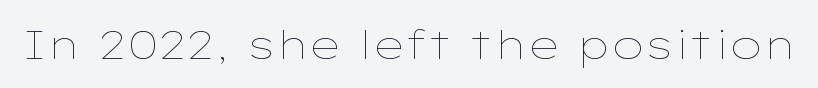
{"italic": "no", "bold": "no", "weight": "thin", "width": "wide", "stroke_contrast": "low", "x_height": "medium", "monospaced": "no", "underline": "no", "letter_spacing": "normal", "letter_spacing_em": 0.0, "glyph_px": 40}
